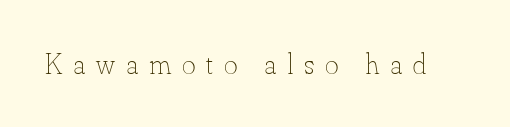
The image shows 29 px thin type, upright; set unusually wide letter spacing (+0.38 em), not underlined; low stroke contrast and a small x-height.
